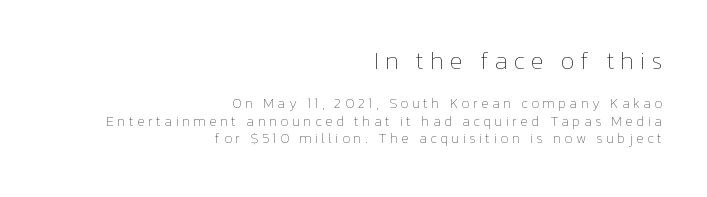
Q: Is the text bold? A: No.
Q: Is the text italic (slanted)? A: No, it is upright.
Q: Is the text underlined? A: No.
Q: How is the paragraph aligned? A: Right-aligned.
Q: Is the spacing between letters normal or unusually wide? A: Unusually wide.
Q: Is the spacing between lines tight, normal or loose? A: Normal.
Q: Which block of text is set in a larger size, the first (top) or the second (bottom)? A: The first (top) one.
